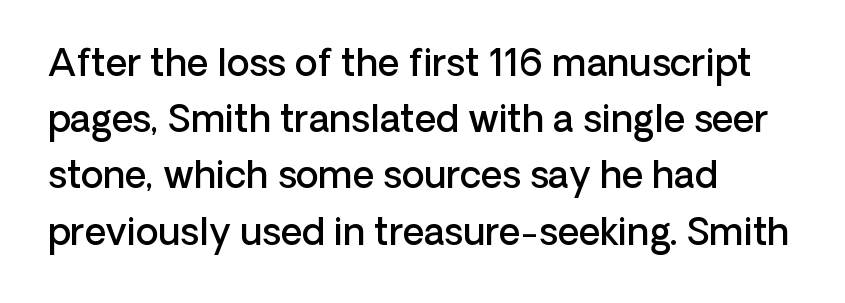
The image shows 37 px semibold sans-serif type, upright; set left-aligned, normal line spacing (1.52x), normal letter spacing, not underlined; low stroke contrast and a medium x-height.
